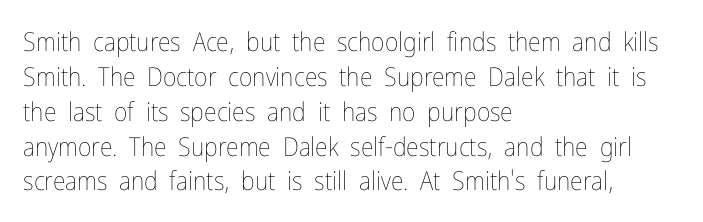
The strip under each line holds only bare page. Short note: letters normally spaced. The axis of the letterforms is exactly vertical. Line spacing here is normal. The rendering anchors every line to the left-hand side.
